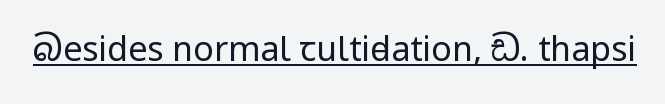
The rendering keeps characters at their native spacing. Type style note: lacks serifs. Here the designer chose a conventional face with non-uniform glyph widths. A quiet, ordinary-to-light weight characterises the typeface.
